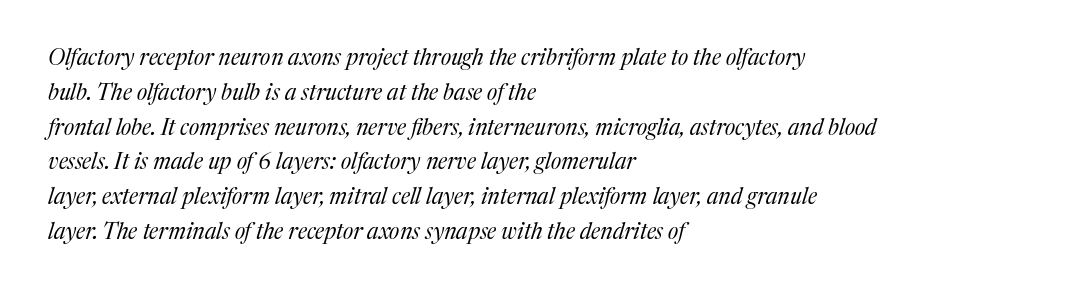
{"italic": "yes", "lean": "right", "slant_degrees": 17, "bold": "no", "underline": "no", "align": "left", "line_spacing": "normal", "line_spacing_ratio": 1.58, "letter_spacing": "normal", "letter_spacing_em": 0.0, "glyph_px": 22}
